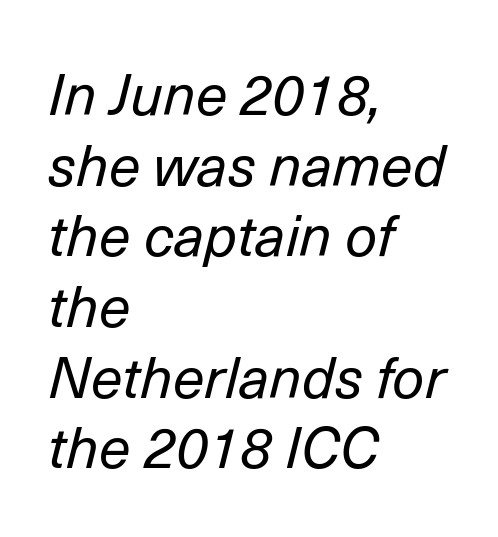
Q: Is the text bold? A: No.
Q: Is the text italic (slanted)? A: Yes, it leans right by about 14 degrees.
Q: Is the text underlined? A: No.
Q: How is the paragraph aligned? A: Left-aligned.
Q: Is the spacing between letters normal or unusually wide? A: Normal.
Q: Width (condensed, normal, or wide)? A: Normal.
Q: Stroke contrast? A: Low.
Q: x-height? A: Medium.
Q: Monospaced? A: No.
